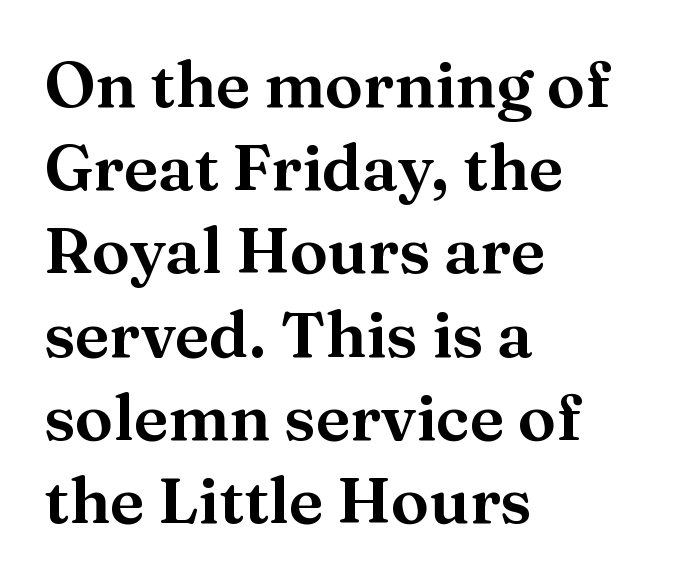
Q: Is the text italic (slanted)? A: No, it is upright.
Q: Is the typeface a serif or a sans-serif typeface? A: Serif.
Q: Is the text underlined? A: No.
Q: How is the paragraph aligned? A: Left-aligned.
Q: Is the spacing between letters normal or unusually wide? A: Normal.
Q: Is the spacing between lines tight, normal or loose? A: Normal.
Q: Width (condensed, normal, or wide)? A: Normal.
Q: Stroke contrast? A: Medium.
Q: x-height? A: Medium.
Q: Monospaced? A: No.
